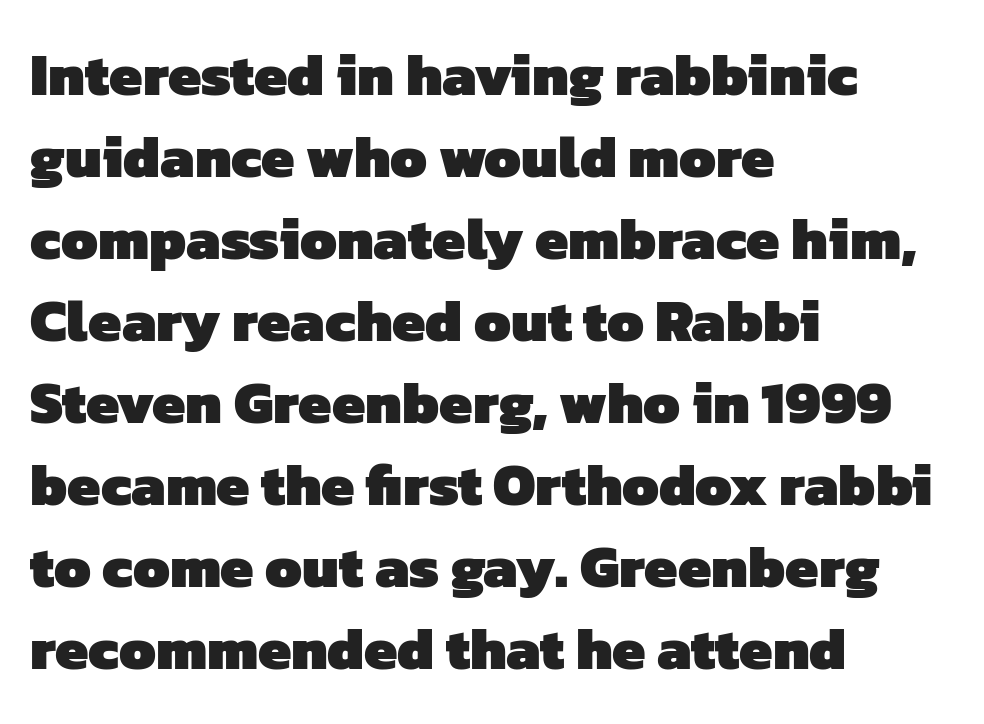
The image shows 59 px heavy sans-serif type; set left-aligned, normal line spacing (1.39x), normal letter spacing, not underlined; low stroke contrast and a medium x-height.
